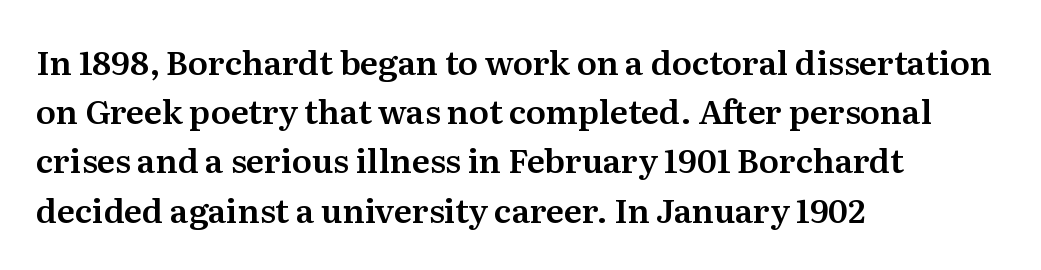
{"serif": "yes", "italic": "no", "width": "normal", "stroke_contrast": "medium", "x_height": "medium", "monospaced": "no", "underline": "no", "align": "left", "line_spacing": "normal", "line_spacing_ratio": 1.49, "letter_spacing": "normal", "letter_spacing_em": 0.0, "glyph_px": 33}
